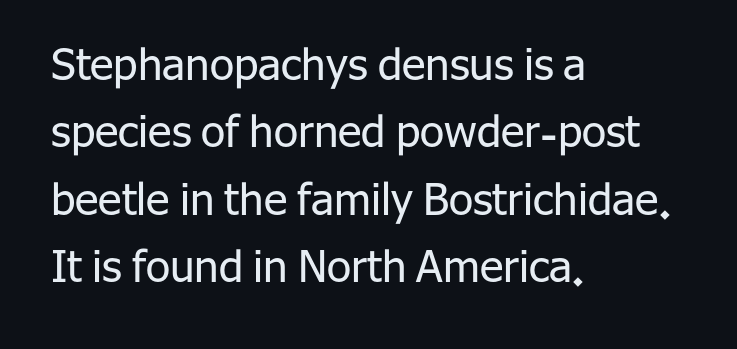
Q: Is the text bold? A: No.
Q: Is the text italic (slanted)? A: No, it is upright.
Q: Is the typeface a serif or a sans-serif typeface? A: Sans-serif.
Q: Is the text underlined? A: No.
Q: How is the paragraph aligned? A: Left-aligned.
Q: Is the spacing between letters normal or unusually wide? A: Normal.
Q: Is the spacing between lines tight, normal or loose? A: Normal.
Q: Width (condensed, normal, or wide)? A: Normal.
Q: Stroke contrast? A: Low.
Q: x-height? A: Medium.
Q: Monospaced? A: No.
